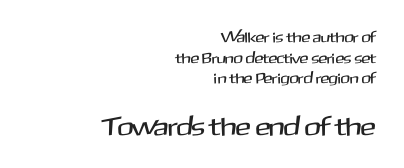
Which chunk is bigger? The second one — the bottom block dwarfs the top. Default kerning and tracking; the words read as compact shapes. Posture: vertical. The lines in this sample share a right terminus and differ only in where they begin. The passage shown is not underscored anywhere.
